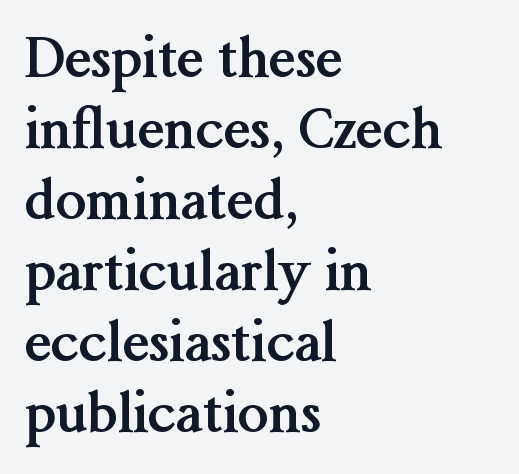
Leftover space on each line is placed entirely after the last word. The glyphs are unaccompanied by any horizontal stroke below them. Strong, thick strokes mark this as bold type. The typeface chosen for these lines features serifs.
